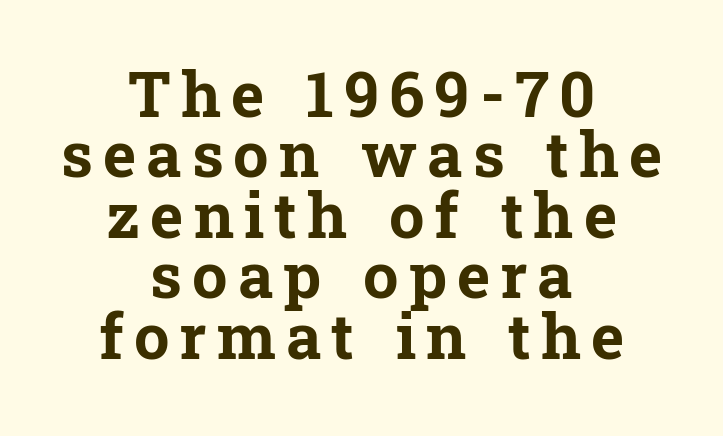
Casual observation: everything's sitting right in the middle. The letters advance in unequal steps, a hallmark of proportional type. Small tapered or slab feet sit at the stroke ends, so this counts as serif. Notice how the stems are strictly vertical — no italics here.
